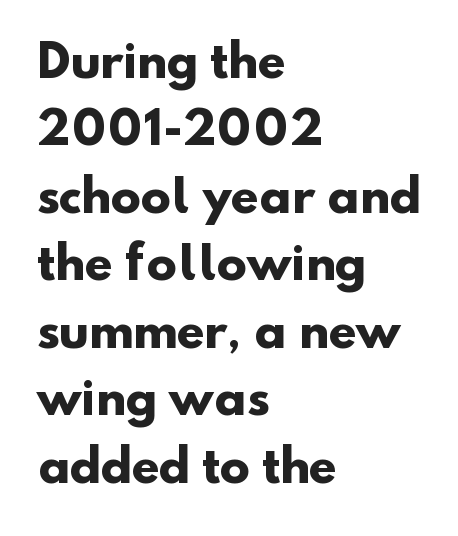
The image shows 45 px heavy sans-serif type; set left-aligned, normal line spacing (1.5x), normal letter spacing, not underlined; low stroke contrast and a small x-height.
